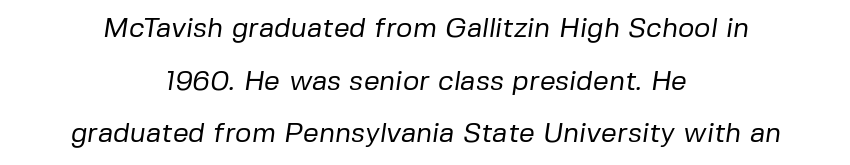
Decoration check: the copy has no underline. In terms of letterspacing, this is plain default setting. The letters advance in unequal steps, a hallmark of proportional type. Stems here are at most as thick as an everyday book face. Reading down the block, each line starts at a different indent, mirrored at its end. You can tell from the bare stems that sans-serif type was used.
